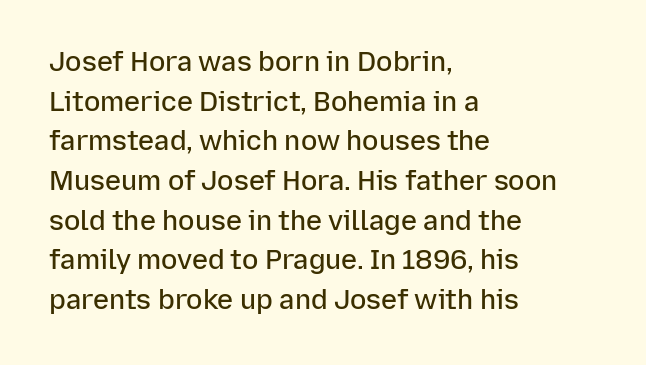
Q: Is the text bold? A: Semi-bold.
Q: Is the text italic (slanted)? A: No, it is upright.
Q: Is the text underlined? A: No.
Q: How is the paragraph aligned? A: Left-aligned.
Q: Is the spacing between letters normal or unusually wide? A: Normal.
Q: Is the spacing between lines tight, normal or loose? A: Normal.
